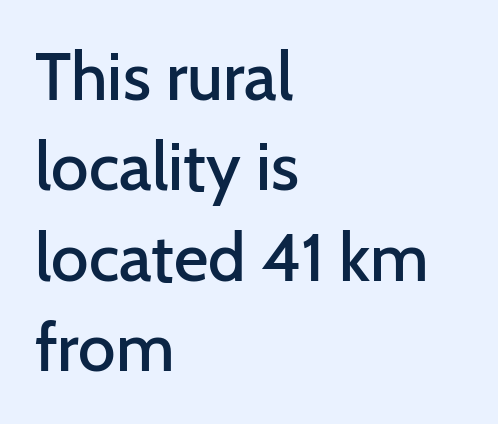
Honestly, the letter spacing is just normal — you wouldn't notice it. You could not count columns in this text — the font is proportionally spaced. A typesetter would mark this as roman, not italic. Each glyph is drawn with semibold strokes, heavier than normal yet not fully bold. A typesetter would label this face a sans. The rows are spaced the way most documents space them.
